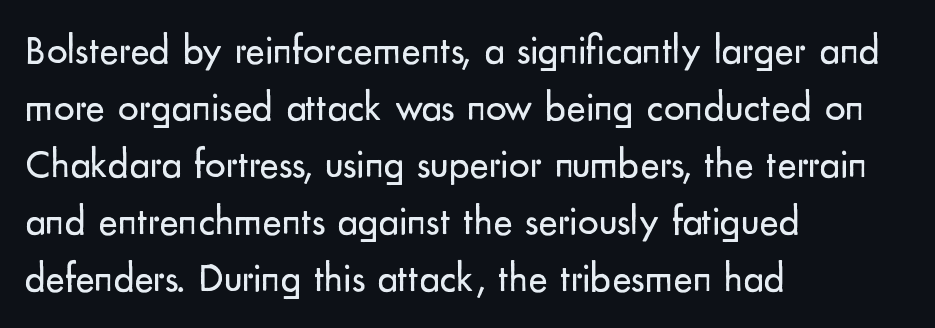
The image shows 41 px regular-weight sans-serif type, upright; set left-aligned, normal line spacing (1.39x), normal letter spacing, not underlined; low stroke contrast and a small x-height.
